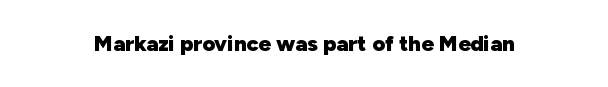
The image shows 22 px bold type, upright; set normal letter spacing, not underlined.
